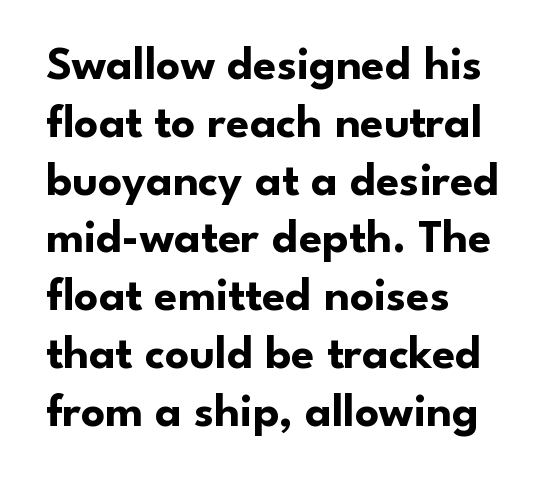
Tracking here is standard; glyphs follow each other at the usual distance. Where is the straight margin? On the left. Note: no serifs on the glyphs. Quick note: underline off. It's the straight-up-and-down kind of type.
